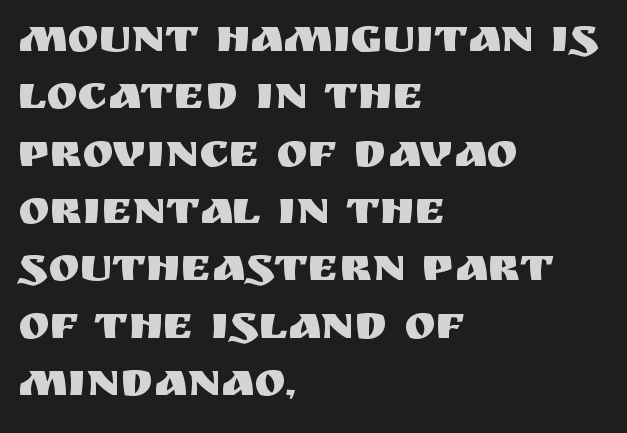
{"serif": "no", "italic": "no", "width": "normal", "stroke_contrast": "medium", "x_height": "large", "monospaced": "no", "underline": "no", "align": "left", "line_spacing_ratio": 1.22, "letter_spacing": "normal", "letter_spacing_em": 0.0, "glyph_px": 47}
